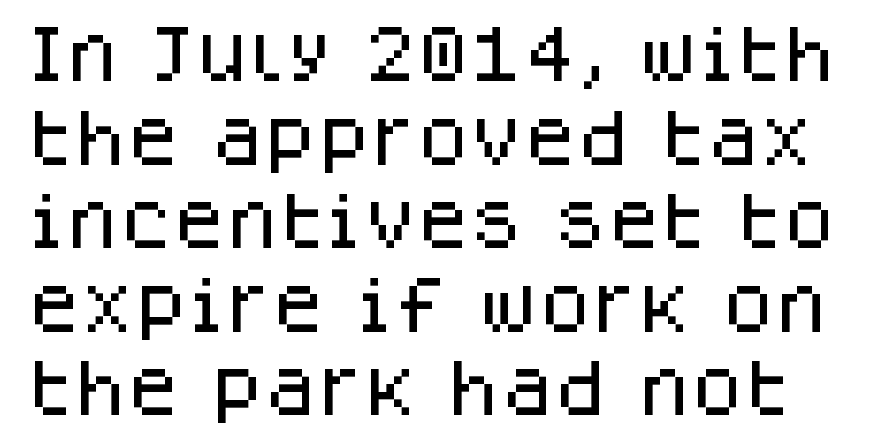
Q: Is the text italic (slanted)? A: No, it is upright.
Q: Is the typeface a serif or a sans-serif typeface? A: Sans-serif.
Q: Is the text underlined? A: No.
Q: Is the spacing between letters normal or unusually wide? A: Normal.
Q: Is the spacing between lines tight, normal or loose? A: Normal.
Q: Width (condensed, normal, or wide)? A: Normal.
Q: Stroke contrast? A: Low.
Q: x-height? A: Large.
Q: Monospaced? A: No.
